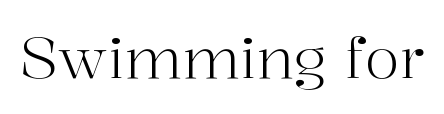
The image shows 57 px light serif type, upright; set normal letter spacing, not underlined; high stroke contrast and a medium x-height.
